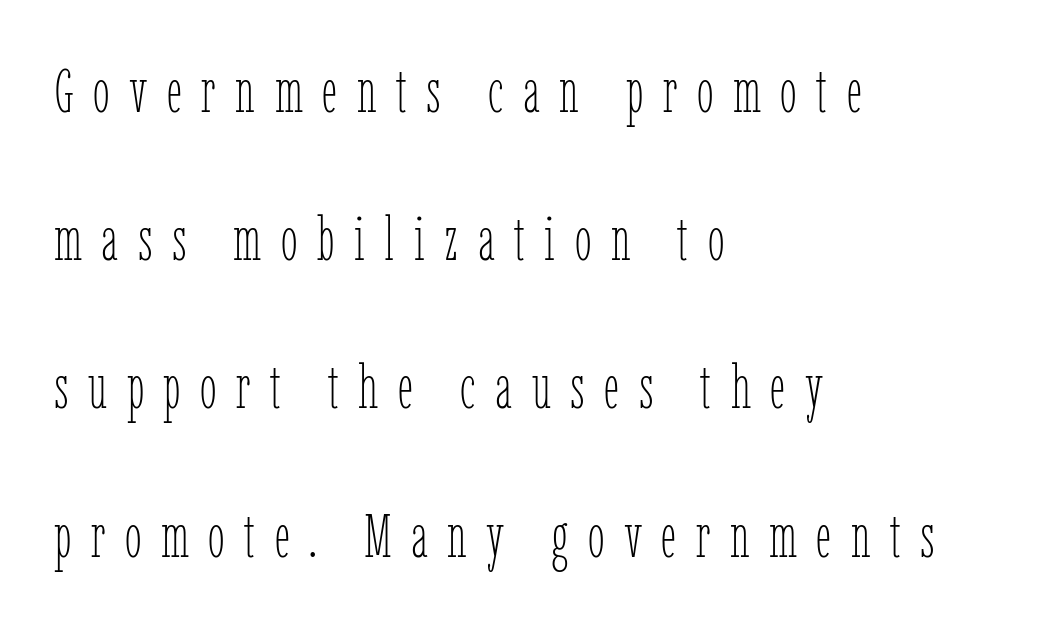
Q: Is the text bold? A: No.
Q: Is the text italic (slanted)? A: No, it is upright.
Q: Is the text underlined? A: No.
Q: How is the paragraph aligned? A: Left-aligned.
Q: Is the spacing between letters normal or unusually wide? A: Unusually wide.
Q: Is the spacing between lines tight, normal or loose? A: Loose.
Q: Width (condensed, normal, or wide)? A: Condensed.
Q: Stroke contrast? A: Low.
Q: x-height? A: Medium.
Q: Monospaced? A: No.
